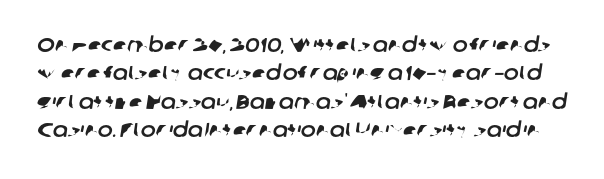
Inter-character spacing is left at the font's built-in metrics. These lines sit exactly where default settings would place them. The string is rendered with underlining switched off.
